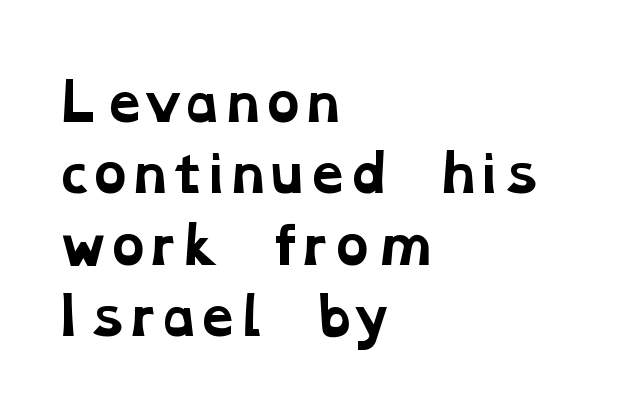
The image shows 51 px bold, wide serif type; set left-aligned, normal line spacing (1.4x), normal letter spacing, not underlined; low stroke contrast and a medium x-height.
